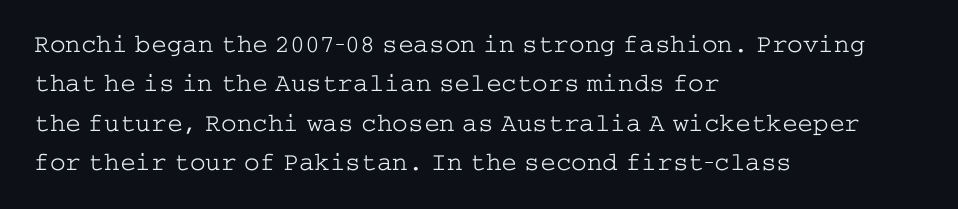
{"italic": "no", "bold": "no", "underline": "no", "align": "left", "line_spacing": "normal", "line_spacing_ratio": 1.51, "letter_spacing": "normal", "letter_spacing_em": 0.0, "glyph_px": 26}
